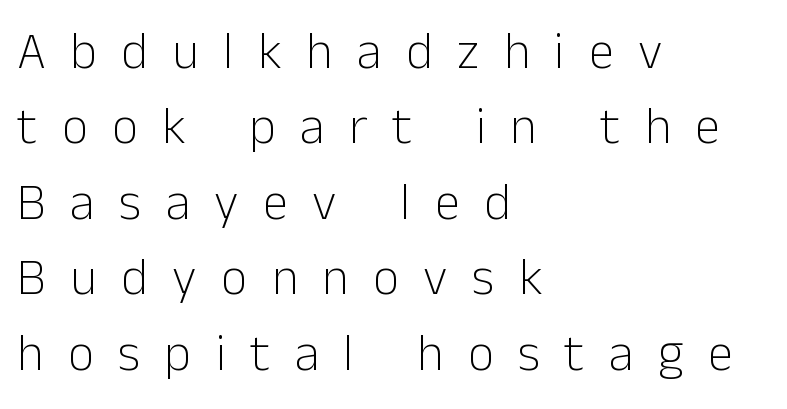
A quiet, ordinary-to-light weight characterises the typeface. The font's upright variant was chosen for this text. These lines sit exactly where default settings would place them. Descenders are the only things crossing below the line. Check where the strokes stop: nothing finishes them off — pure sans. Think of a printed novel: that variable character pitch is what you see here.
